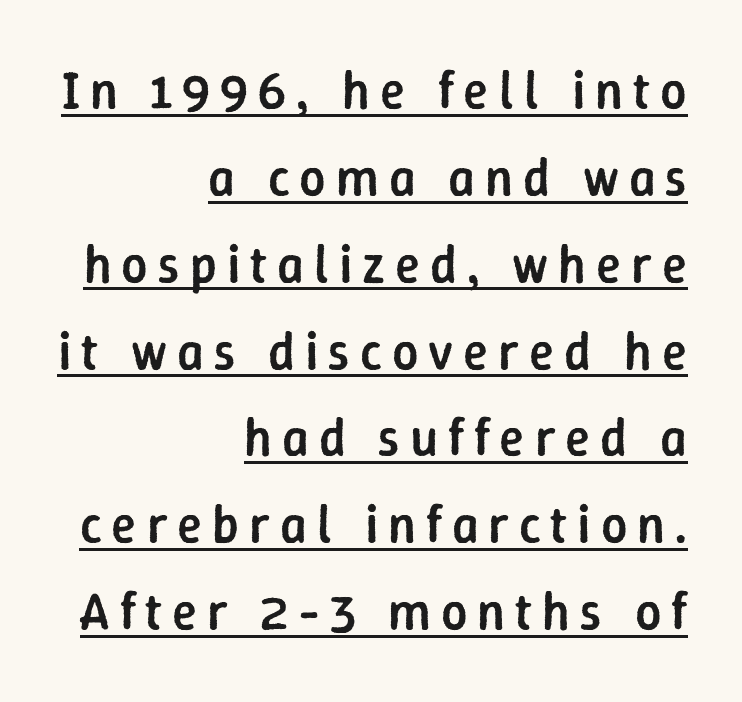
{"serif": "no", "italic": "no", "bold": "semi", "weight": "semibold", "width": "normal", "stroke_contrast": "low", "x_height": "medium", "monospaced": "no", "underline": "yes", "align": "right", "line_spacing": "normal", "line_spacing_ratio": 1.67, "glyph_px": 52}
